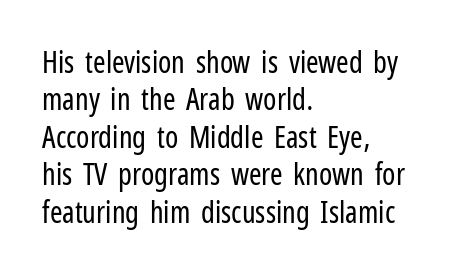
Q: Is the text bold? A: No.
Q: Is the text italic (slanted)? A: No, it is upright.
Q: Is the typeface a serif or a sans-serif typeface? A: Sans-serif.
Q: Is the text underlined? A: No.
Q: How is the paragraph aligned? A: Left-aligned.
Q: Is the spacing between letters normal or unusually wide? A: Normal.
Q: Is the spacing between lines tight, normal or loose? A: Normal.
Q: Width (condensed, normal, or wide)? A: Condensed.
Q: Stroke contrast? A: Low.
Q: x-height? A: Medium.
Q: Monospaced? A: No.
